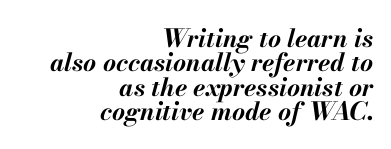
The text block is weighted toward the right margin, trailing off unevenly leftward. The words here are not underlined. Does the weight exceed regular? Yes, all the way to bold. Each word holds together tightly as a unit, with standard inter-letter gaps. Summary of vertical rhythm: compact, with narrow interline spacing. A typesetter would mark this as italic.
